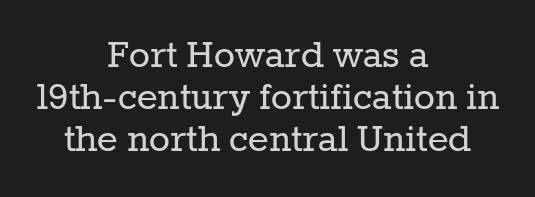
Q: Is the text bold? A: No.
Q: Is the text italic (slanted)? A: No, it is upright.
Q: Is the typeface a serif or a sans-serif typeface? A: Serif.
Q: Is the text underlined? A: No.
Q: How is the paragraph aligned? A: Centered.
Q: Is the spacing between letters normal or unusually wide? A: Normal.
Q: Is the spacing between lines tight, normal or loose? A: Tight.
Q: Width (condensed, normal, or wide)? A: Normal.
Q: Stroke contrast? A: Low.
Q: x-height? A: Medium.
Q: Monospaced? A: No.
